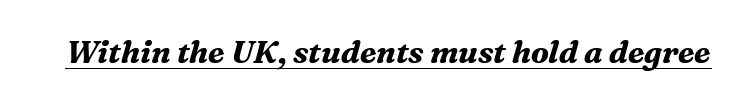
Q: Is the text bold? A: Yes.
Q: Is the text italic (slanted)? A: Yes, it leans right by about 16 degrees.
Q: Is the typeface a serif or a sans-serif typeface? A: Serif.
Q: Is the text underlined? A: Yes.
Q: Is the spacing between letters normal or unusually wide? A: Normal.
Q: Width (condensed, normal, or wide)? A: Normal.
Q: Stroke contrast? A: Medium.
Q: x-height? A: Medium.
Q: Monospaced? A: No.
